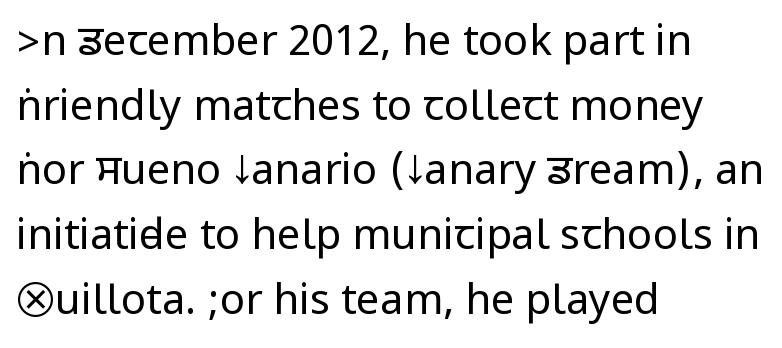
{"serif": "no", "italic": "no", "bold": "no", "weight": "regular", "width": "condensed", "stroke_contrast": "low", "underline": "no", "align": "left", "line_spacing": "normal", "line_spacing_ratio": 1.54, "letter_spacing": "normal", "letter_spacing_em": 0.0, "glyph_px": 42}
